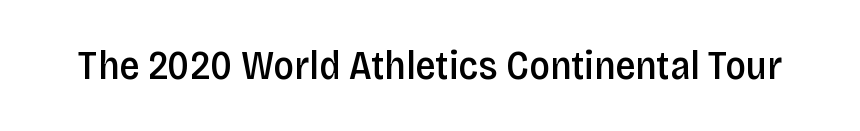
{"serif": "no", "italic": "no", "bold": "semi", "weight": "semibold", "width": "condensed", "stroke_contrast": "low", "x_height": "large", "monospaced": "no", "underline": "no", "letter_spacing": "normal", "letter_spacing_em": 0.0, "glyph_px": 40}
